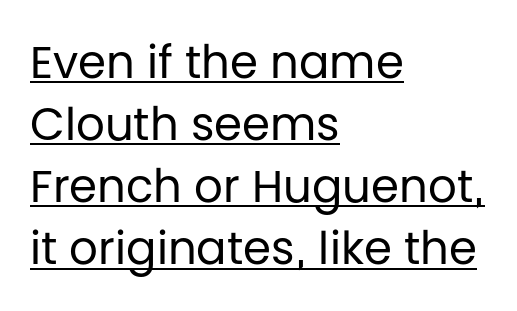
The image shows 45 px regular-weight sans-serif type, upright; set left-aligned, normal line spacing (1.38x), normal letter spacing, underlined; low stroke contrast and a large x-height.
